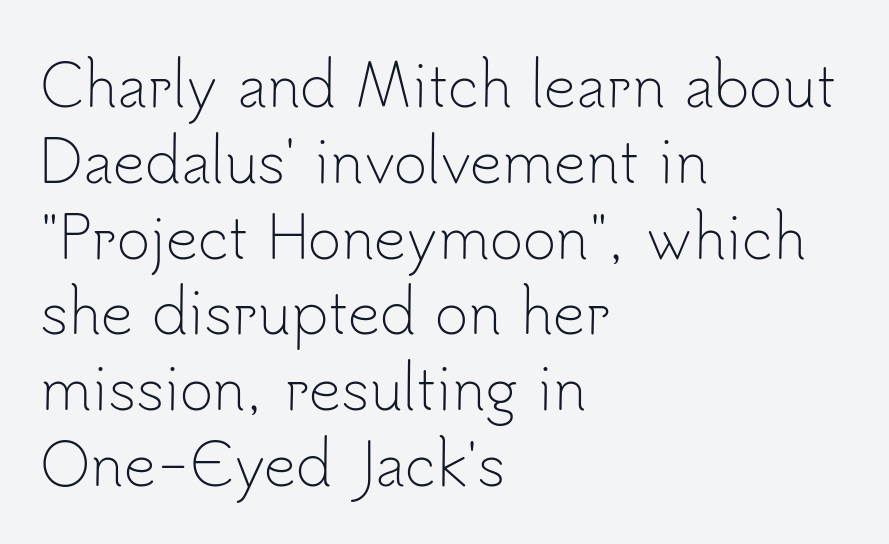
Q: Is the text bold? A: No.
Q: Is the text italic (slanted)? A: No, it is upright.
Q: Is the typeface a serif or a sans-serif typeface? A: Sans-serif.
Q: Is the text underlined? A: No.
Q: How is the paragraph aligned? A: Left-aligned.
Q: Is the spacing between letters normal or unusually wide? A: Normal.
Q: Is the spacing between lines tight, normal or loose? A: Normal.
Q: Width (condensed, normal, or wide)? A: Normal.
Q: Stroke contrast? A: Low.
Q: x-height? A: Small.
Q: Monospaced? A: No.
